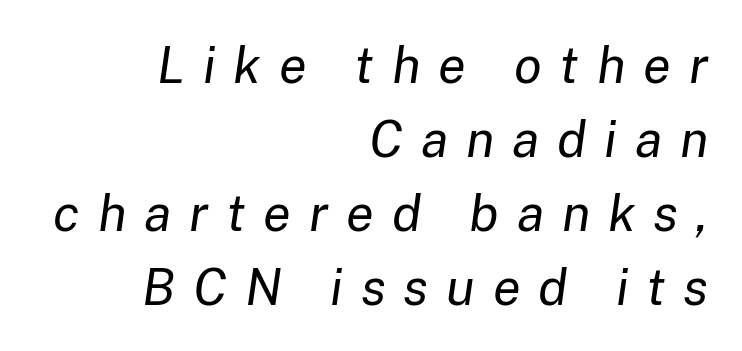
Q: Is the text bold? A: No.
Q: Is the text italic (slanted)? A: Yes, it leans right by about 8 degrees.
Q: Is the text underlined? A: No.
Q: How is the paragraph aligned? A: Right-aligned.
Q: Is the spacing between letters normal or unusually wide? A: Unusually wide.
Q: Is the spacing between lines tight, normal or loose? A: Normal.
Q: Width (condensed, normal, or wide)? A: Normal.
Q: Stroke contrast? A: Low.
Q: x-height? A: Medium.
Q: Monospaced? A: No.
